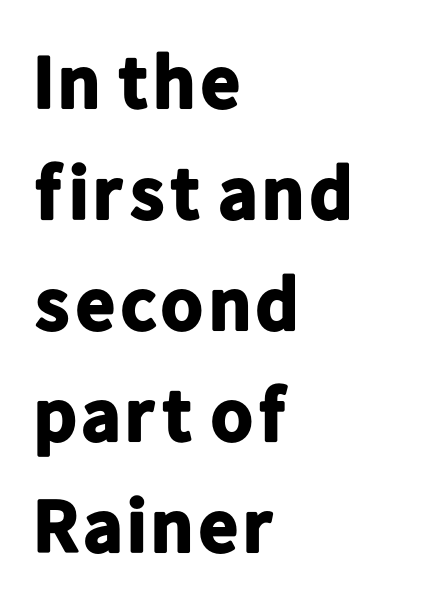
Thick stems and heavy bowls — unmistakably bold. Regarding serifs, this sample does without them. Is this a fixed-width face? No — the glyphs have proportional, varying widths. Successive baselines arrive at the customary interval.
